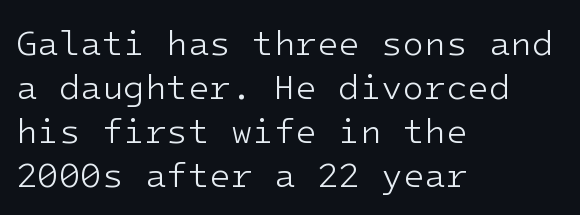
Q: Is the text bold? A: No.
Q: Is the text italic (slanted)? A: No, it is upright.
Q: Is the typeface a serif or a sans-serif typeface? A: Sans-serif.
Q: Is the text underlined? A: No.
Q: How is the paragraph aligned? A: Left-aligned.
Q: Is the spacing between letters normal or unusually wide? A: Normal.
Q: Is the spacing between lines tight, normal or loose? A: Normal.
Q: Width (condensed, normal, or wide)? A: Normal.
Q: Stroke contrast? A: Low.
Q: x-height? A: Medium.
